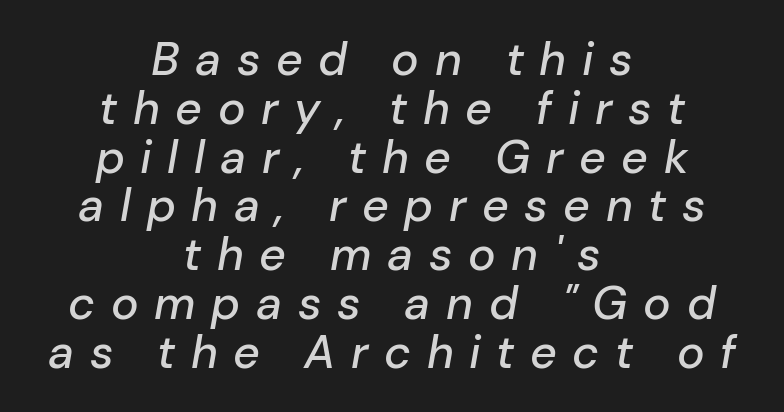
The image shows 46 px text type, italic (leaning right); set centered, tight line spacing (1.06x), unusually wide letter spacing (+0.34 em), not underlined; low stroke contrast and a medium x-height.
